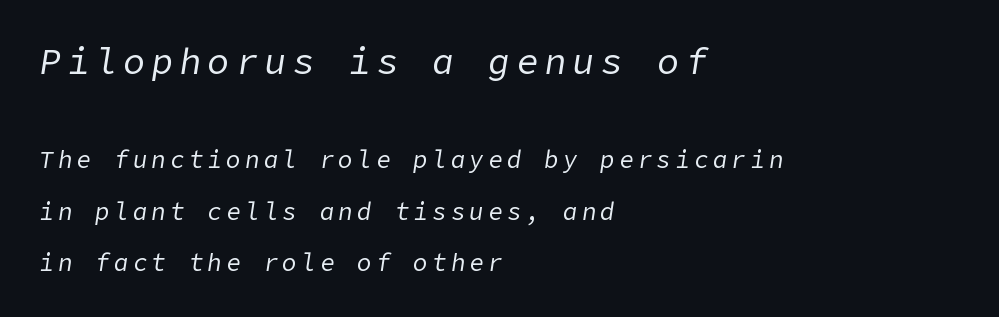
The image shows 36 px regular-weight type, italic (leaning right); set left-aligned, loose line spacing (2.15x), not underlined; the first (top) block is 1.5x larger; low stroke contrast and a medium x-height.
